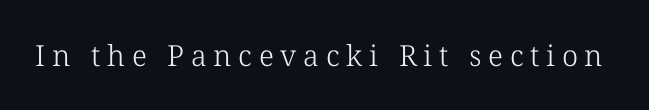
On a weight scale, this lands at 450 or below. You could only call the tracking loose — the letters float apart. The face used here is proportionally spaced, like ordinary book or web type. These lines are composed in type with serifs. The glyphs are unaccompanied by any horizontal stroke below them. Ordinary non-slanted type is in use.
